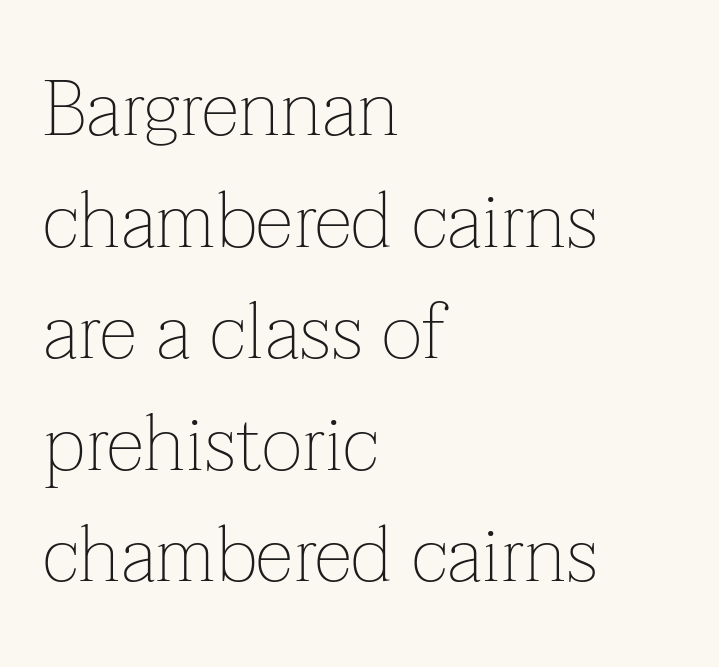
Serif or sans? Serif — the stroke terminals have little feet. Default kerning and tracking; the words read as compact shapes. A typesetter would call this leading conventional body-copy spacing. This is roman type, the default non-slanted kind. Words float on clear page, feet unadorned. This rendering uses left alignment, leaving the right contour irregular.
